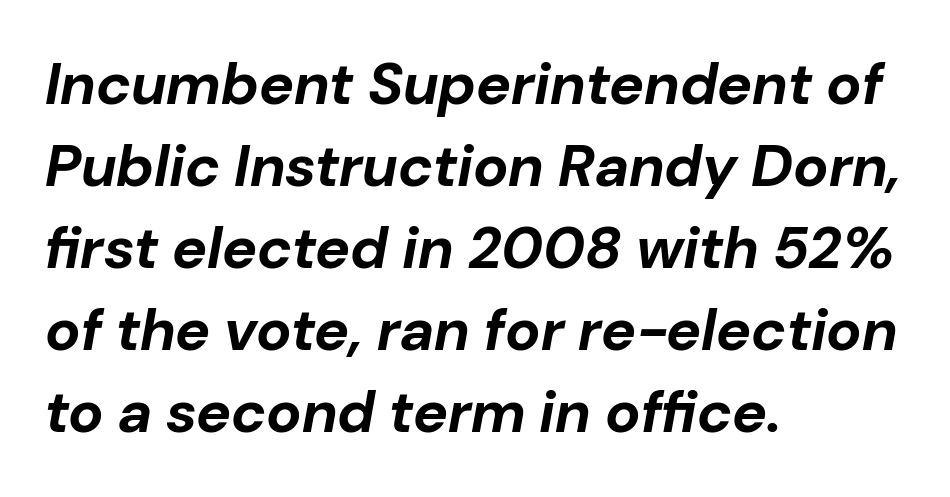
Q: Is the text bold? A: Yes.
Q: Is the text italic (slanted)? A: Yes, it leans right by about 10 degrees.
Q: Is the text underlined? A: No.
Q: How is the paragraph aligned? A: Left-aligned.
Q: Is the spacing between letters normal or unusually wide? A: Normal.
Q: Is the spacing between lines tight, normal or loose? A: Normal.
Q: Width (condensed, normal, or wide)? A: Normal.
Q: Stroke contrast? A: Low.
Q: x-height? A: Medium.
Q: Monospaced? A: No.
